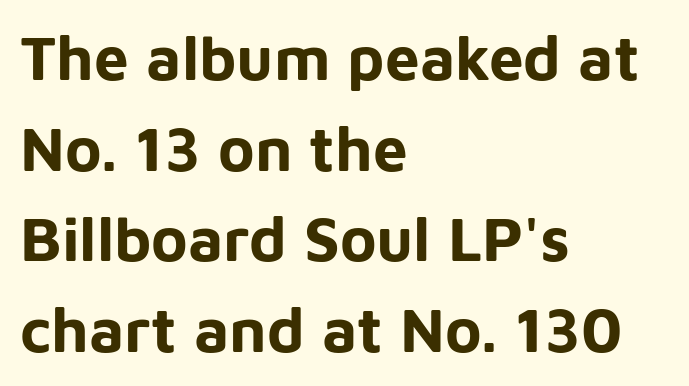
The image shows 62 px bold sans-serif type, upright; set left-aligned, normal line spacing (1.46x), normal letter spacing, not underlined; low stroke contrast and a medium x-height.
